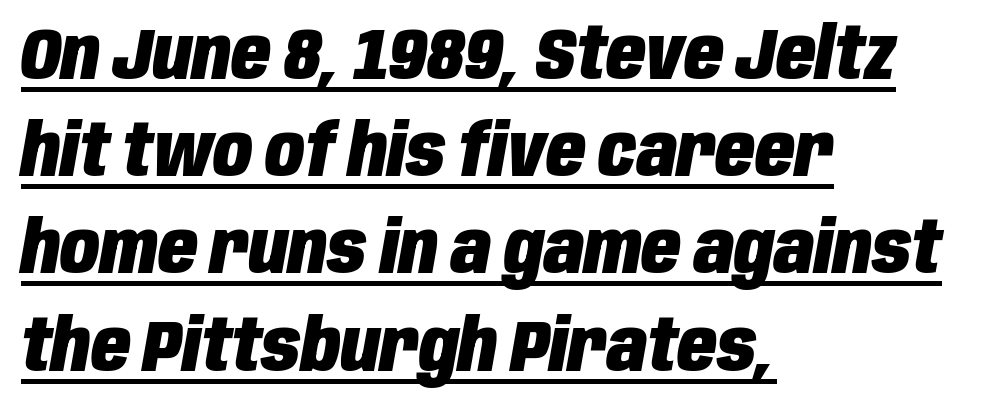
The vertical gap from one line to the next is medium. Looks like regular typesetting: each glyph gets only the width it needs. The letters sit at their default tracking, neither squeezed nor spread. Layout note: lines flush left. These words are printed bold, with thick strokes throughout.
